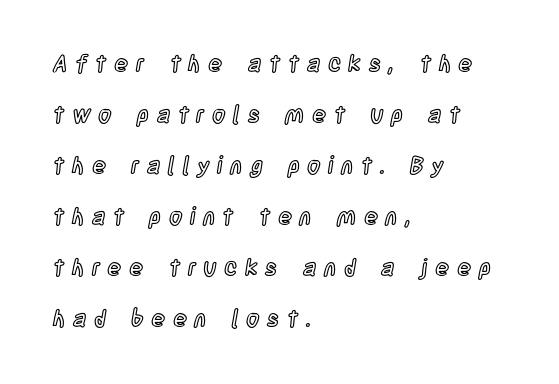
Q: Is the text italic (slanted)? A: Yes.
Q: Is the text underlined? A: No.
Q: How is the paragraph aligned? A: Left-aligned.
Q: Is the spacing between letters normal or unusually wide? A: Unusually wide.
Q: Is the spacing between lines tight, normal or loose? A: Loose.
